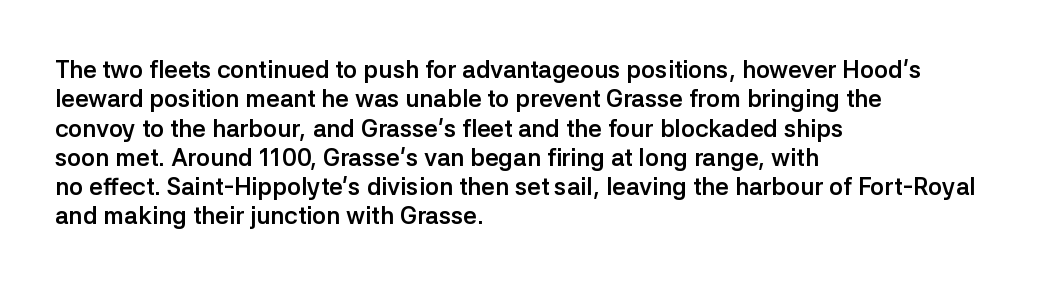
Check the space under the baseline: it is left empty. Words appear dense and cohesive because spacing is normal. Summary of weight: heavy, a full bold. Caption: multi-line text, flush left, ragged right.
